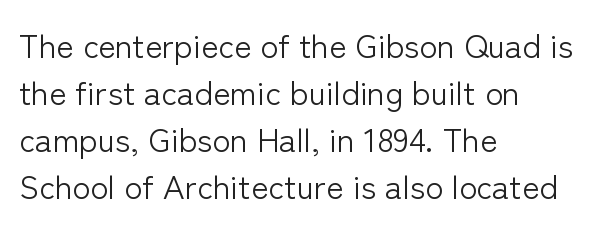
No extra ink here — the face is not bold. Font category for this specimen: sans-serif. Varying glyph widths throughout — classic text-font behaviour. The leading is moderate, giving the passage an even texture. Is the letter spacing exaggerated? No — it looks like the ordinary default.
